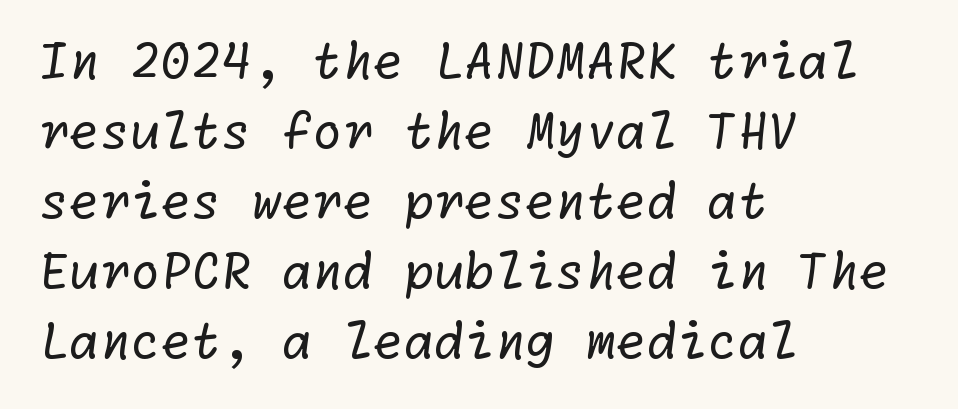
Heft: none added — not bold. A normal amount of white space separates one row of letters from the next. Between one letter and the next there's only the usual sliver of space. Descenders are the only things crossing below the line. The lines in this sample share a left origin and differ only in where they stop.
